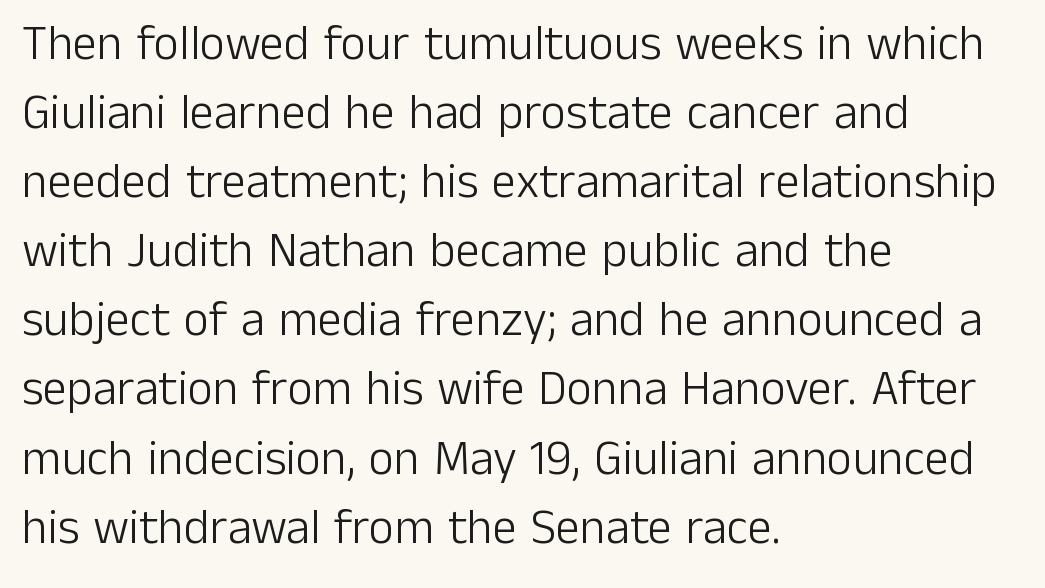
Serif or sans? Sans — the stroke terminals are bare. What's the leading like? Ordinary, nothing unusual. The space beneath each line is pristine and unruled. Stems and bowls with no extra thickness — not bold.
